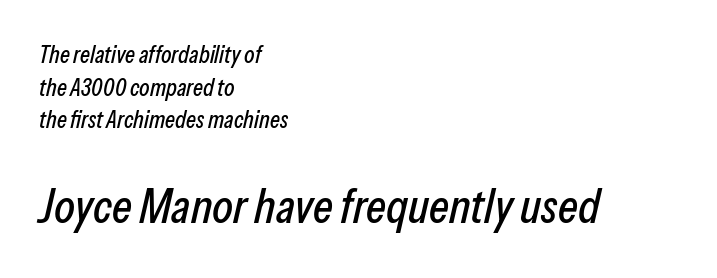
The letters in the lower block stand taller than those in the block above. The baseline area is clear. The passage shown has conventional tracking throughout. Note the varied advance widths — an 'i' is clearly narrower than an 'm'.
